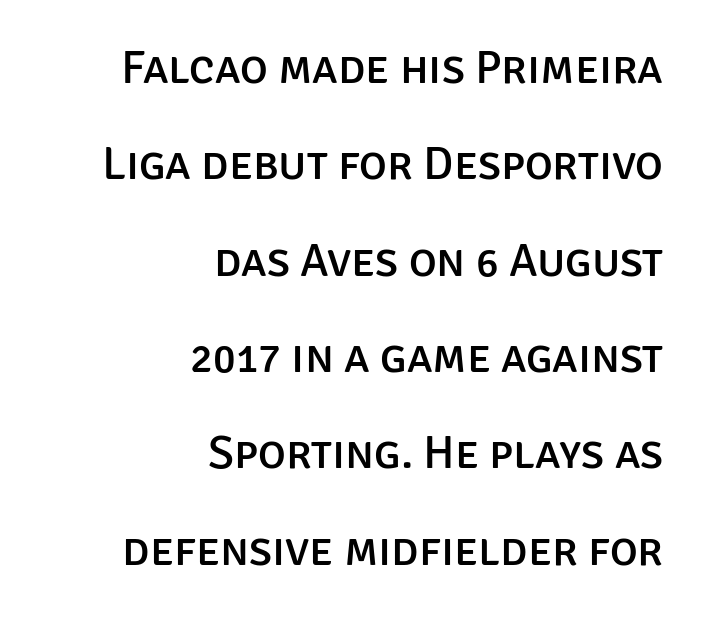
{"serif": "no", "italic": "no", "width": "normal", "stroke_contrast": "low", "x_height": "large", "monospaced": "no", "underline": "no", "align": "right", "line_spacing": "loose", "line_spacing_ratio": 2.05, "letter_spacing": "normal", "letter_spacing_em": 0.0, "glyph_px": 47}
